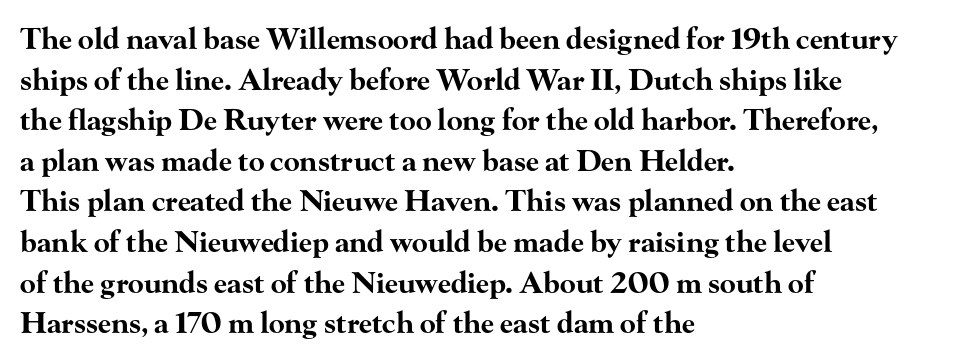
The image shows 29 px bold, wide serif type, upright; set left-aligned, normal line spacing (1.4x), normal letter spacing, not underlined; high stroke contrast and a small x-height.
